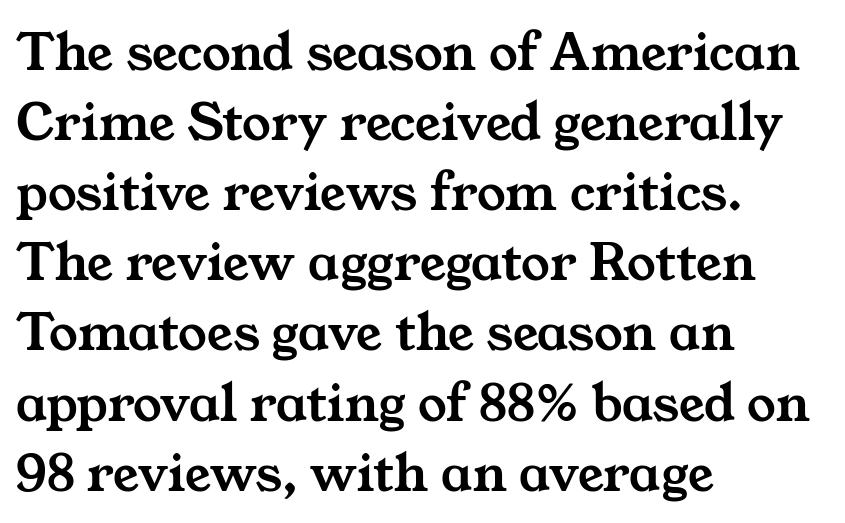
The image shows 57 px wide serif type; set left-aligned, line spacing 1.23x, normal letter spacing, not underlined; medium stroke contrast and a medium x-height.
